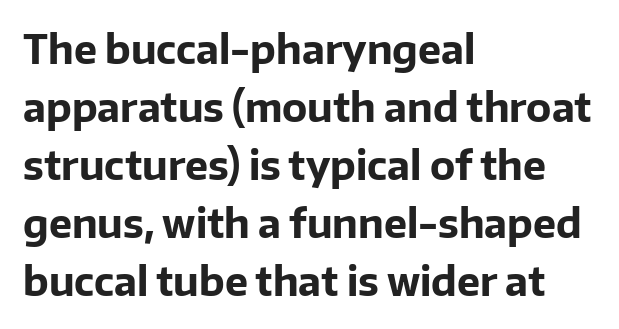
Q: Is the text bold? A: Yes.
Q: Is the text italic (slanted)? A: No, it is upright.
Q: Is the typeface a serif or a sans-serif typeface? A: Sans-serif.
Q: Is the text underlined? A: No.
Q: How is the paragraph aligned? A: Left-aligned.
Q: Is the spacing between letters normal or unusually wide? A: Normal.
Q: Is the spacing between lines tight, normal or loose? A: Normal.
Q: Width (condensed, normal, or wide)? A: Normal.
Q: Stroke contrast? A: Low.
Q: x-height? A: Medium.
Q: Monospaced? A: No.
